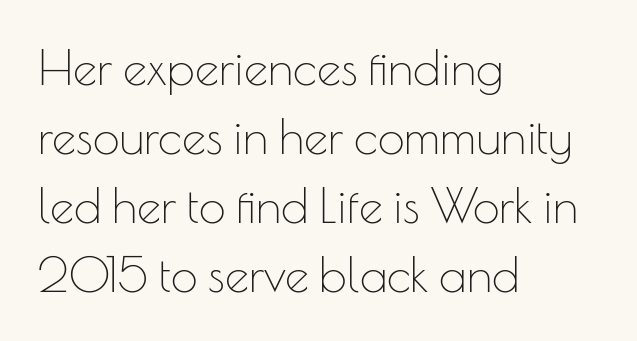
{"serif": "no", "italic": "no", "bold": "no", "weight": "thin", "width": "normal", "stroke_contrast": "low", "x_height": "small", "monospaced": "no", "underline": "no", "align": "left", "line_spacing": "normal", "line_spacing_ratio": 1.44, "letter_spacing": "normal", "letter_spacing_em": 0.0, "glyph_px": 48}
